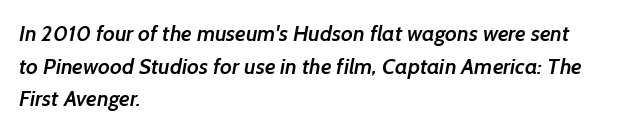
The image shows 22 px text type; set left-aligned, normal line spacing (1.48x), normal letter spacing, not underlined.
